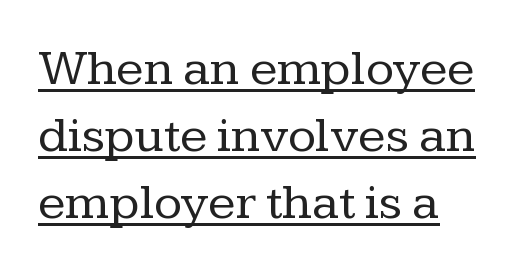
Q: Is the text bold? A: No.
Q: Is the text italic (slanted)? A: No, it is upright.
Q: Is the typeface a serif or a sans-serif typeface? A: Serif.
Q: Is the text underlined? A: Yes.
Q: How is the paragraph aligned? A: Left-aligned.
Q: Is the spacing between letters normal or unusually wide? A: Normal.
Q: Is the spacing between lines tight, normal or loose? A: Normal.
Q: Width (condensed, normal, or wide)? A: Normal.
Q: Stroke contrast? A: Low.
Q: x-height? A: Medium.
Q: Monospaced? A: No.
